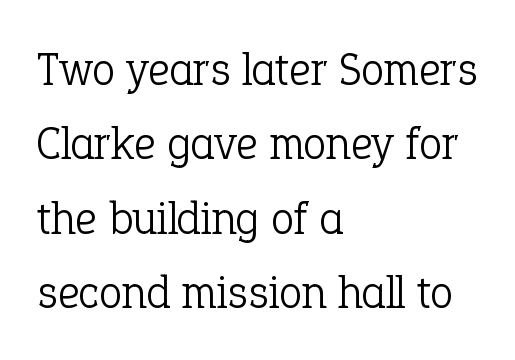
No chunkiness to these letters — they're not bold. This rendering leaves character spacing at its baseline value. Successive baselines arrive at the customary interval. Spacing verdict: proportional, widths tailored to each character. No word sits above an underline. A roman cut, with each character standing at attention.
